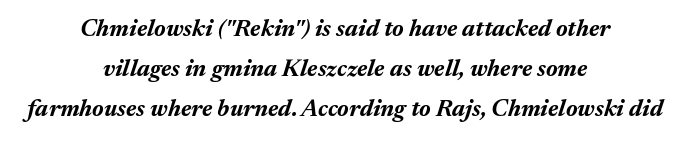
Q: Is the text bold? A: Yes.
Q: Is the text italic (slanted)? A: Yes, it leans right by about 17 degrees.
Q: Is the text underlined? A: No.
Q: How is the paragraph aligned? A: Centered.
Q: Is the spacing between letters normal or unusually wide? A: Normal.
Q: Is the spacing between lines tight, normal or loose? A: Normal.
